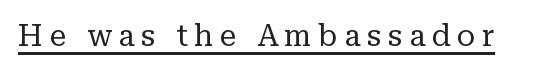
This rendering widens character spacing well past its baseline value. Note the varied advance widths — an 'i' is clearly narrower than an 'm'. In terms of letterform style, serifs are clearly present. Descenders here cross a horizontal rule under the line. Ink coverage per letter is moderate at most.
